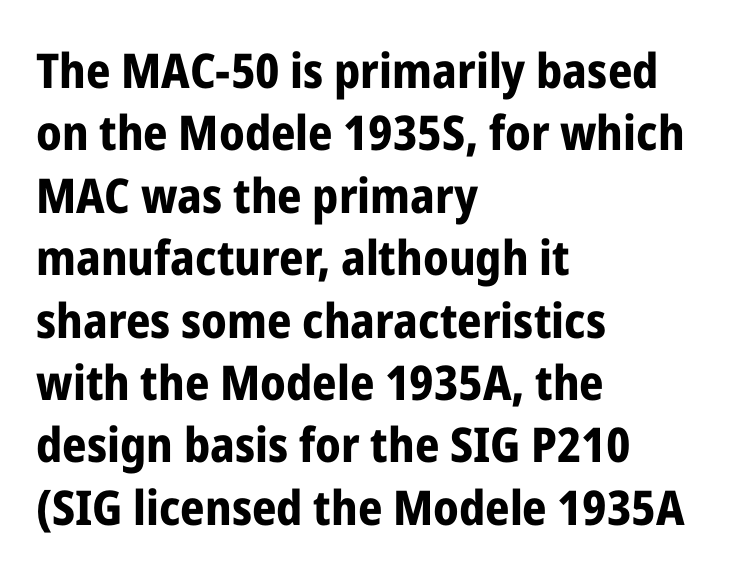
{"serif": "no", "italic": "no", "bold": "yes", "weight": "bold", "width": "condensed", "stroke_contrast": "low", "x_height": "medium", "monospaced": "no", "underline": "no", "align": "left", "line_spacing": "normal", "line_spacing_ratio": 1.3, "letter_spacing": "normal", "letter_spacing_em": 0.0, "glyph_px": 48}
